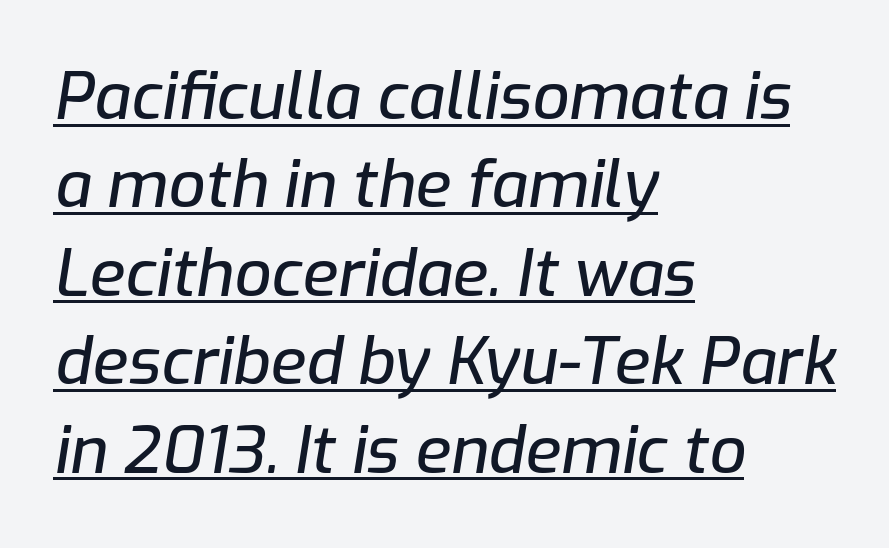
The image shows 65 px text type, italic (leaning right); set left-aligned, normal line spacing (1.36x), normal letter spacing, underlined; low stroke contrast and a medium x-height.
